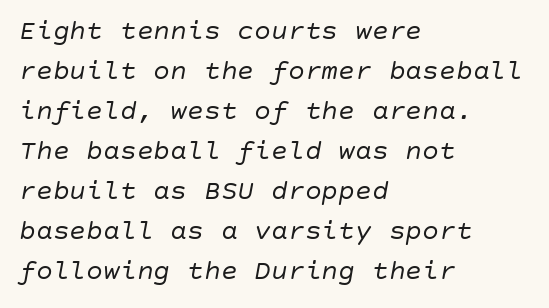
Tall strokes in this sample are angled rather than plumb. Alignment: flush left. You could call the tracking neutral — neither tight nor loose. Type without underlining. This sample keeps an unexceptional amount of space between lines.
